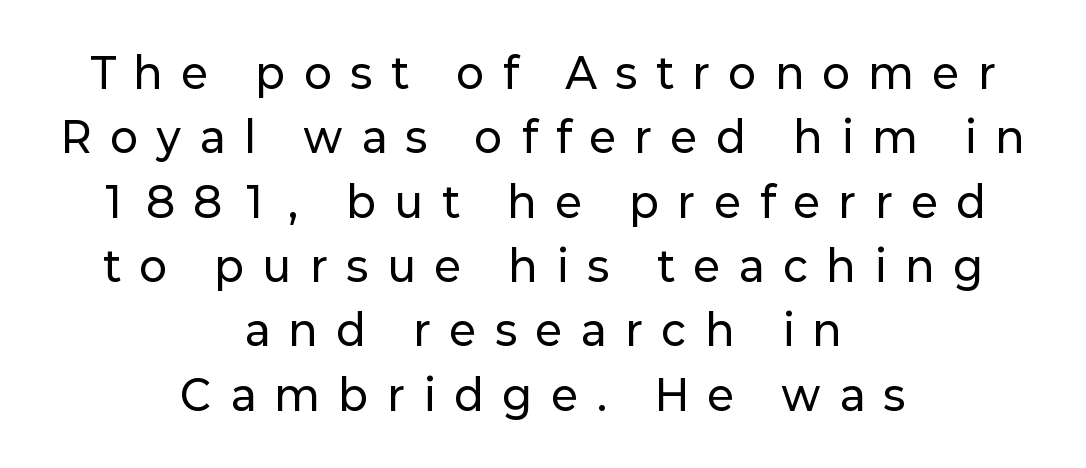
The image shows 41 px sans-serif type, upright; set centered, normal line spacing (1.57x), unusually wide letter spacing (+0.48 em), not underlined; low stroke contrast and a medium x-height.
